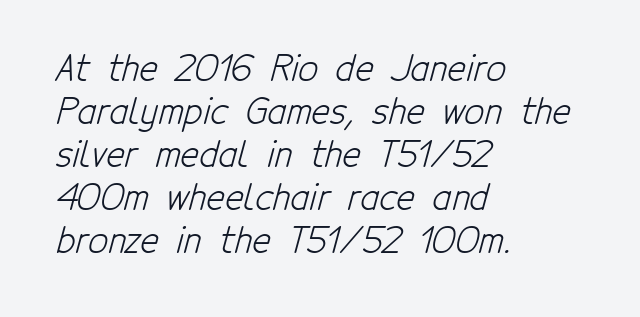
Q: Is the text bold? A: No.
Q: Is the typeface a serif or a sans-serif typeface? A: Sans-serif.
Q: Is the text underlined? A: No.
Q: How is the paragraph aligned? A: Left-aligned.
Q: Is the spacing between letters normal or unusually wide? A: Normal.
Q: Width (condensed, normal, or wide)? A: Condensed.
Q: Stroke contrast? A: Low.
Q: x-height? A: Medium.
Q: Monospaced? A: No.
